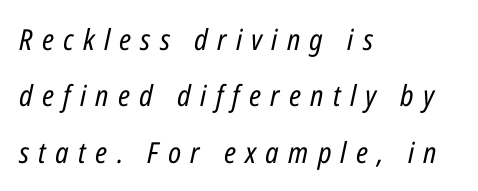
Students, observe: this is what heavily led, spacious text looks like. Observe the lean: these are italic letterforms. These lines stack with their left ends in a neat column. The cut favours lightness, reaching ordinary text weight at its darkest.
